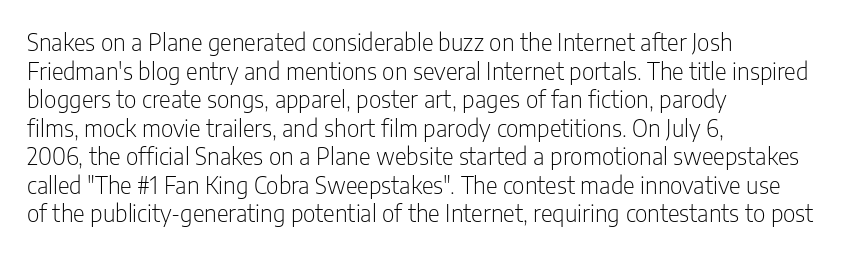
The image shows 23 px text type, upright; set left-aligned, line spacing 1.24x, normal letter spacing, not underlined.
